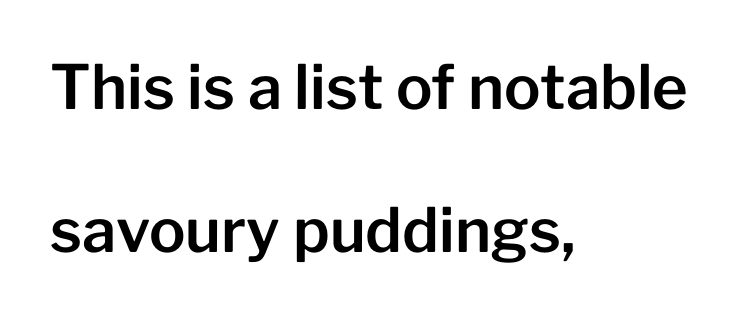
The image shows 61 px sans-serif type, upright; set left-aligned, loose line spacing (2.34x), normal letter spacing, not underlined; low stroke contrast and a medium x-height.
